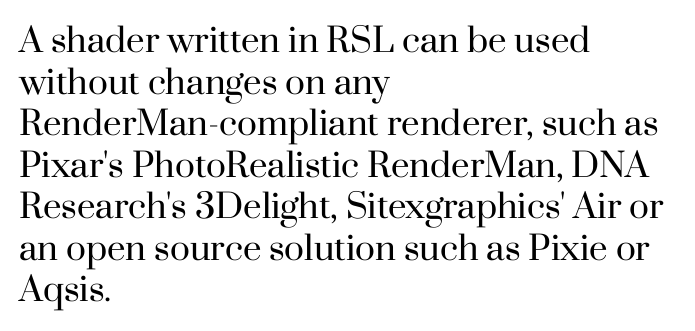
This sample has the flowing, uneven cadence of proportional lettering. All the whitespace from short lines collects on the right. These lines were composed using upright roman letters. A serif font was chosen for this passage.
